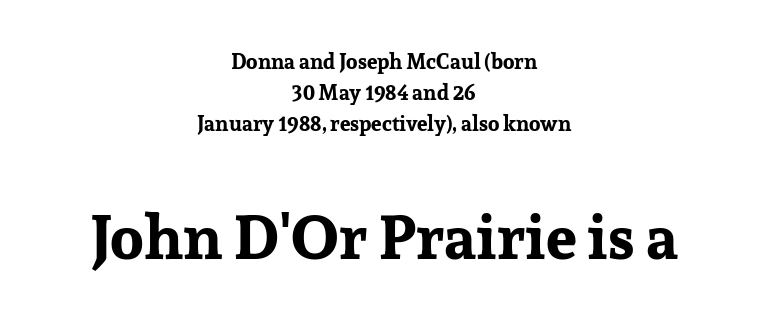
Q: Is the text bold? A: Yes.
Q: Is the text italic (slanted)? A: No, it is upright.
Q: Is the typeface a serif or a sans-serif typeface? A: Serif.
Q: Is the text underlined? A: No.
Q: How is the paragraph aligned? A: Centered.
Q: Is the spacing between letters normal or unusually wide? A: Normal.
Q: Is the spacing between lines tight, normal or loose? A: Normal.
Q: Which block of text is set in a larger size, the first (top) or the second (bottom)? A: The second (bottom) one.
Q: Width (condensed, normal, or wide)? A: Normal.
Q: Stroke contrast? A: Low.
Q: x-height? A: Medium.
Q: Monospaced? A: No.
